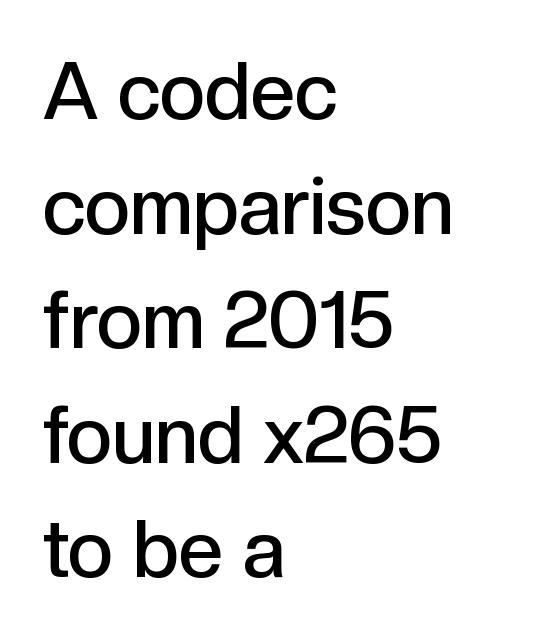
The image shows 79 px semibold sans-serif type, upright; set left-aligned, normal line spacing (1.45x), normal letter spacing, not underlined; a medium x-height.
